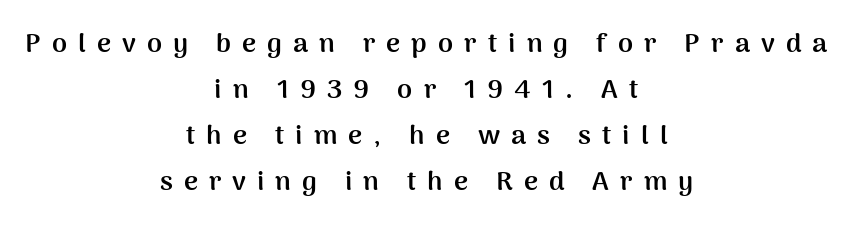
{"italic": "no", "bold": "yes", "underline": "no", "align": "center", "line_spacing": "normal", "line_spacing_ratio": 1.7, "letter_spacing": "wide", "letter_spacing_em": 0.41, "glyph_px": 27}
